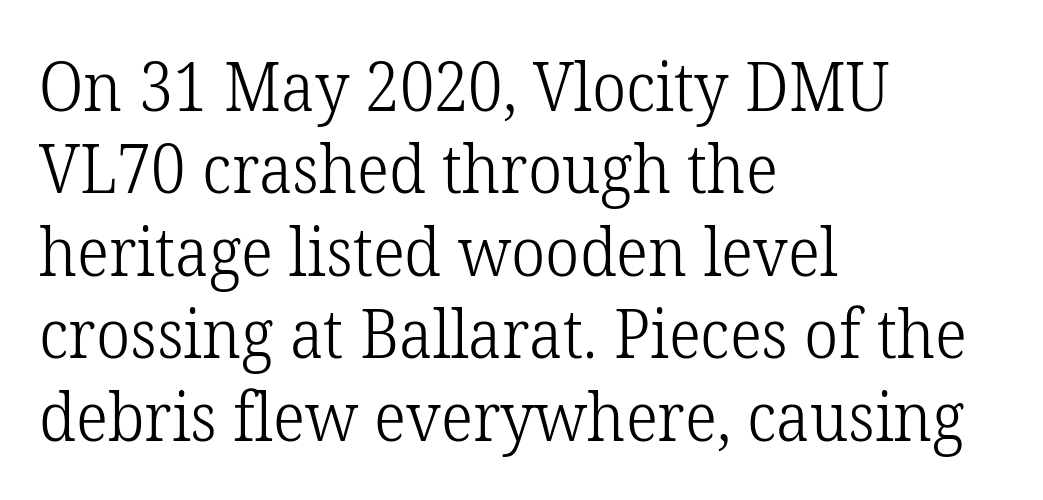
Q: Is the text bold? A: No.
Q: Is the text italic (slanted)? A: No, it is upright.
Q: Is the typeface a serif or a sans-serif typeface? A: Serif.
Q: Is the text underlined? A: No.
Q: How is the paragraph aligned? A: Left-aligned.
Q: Is the spacing between letters normal or unusually wide? A: Normal.
Q: Width (condensed, normal, or wide)? A: Normal.
Q: Stroke contrast? A: Low.
Q: x-height? A: Medium.
Q: Monospaced? A: No.
